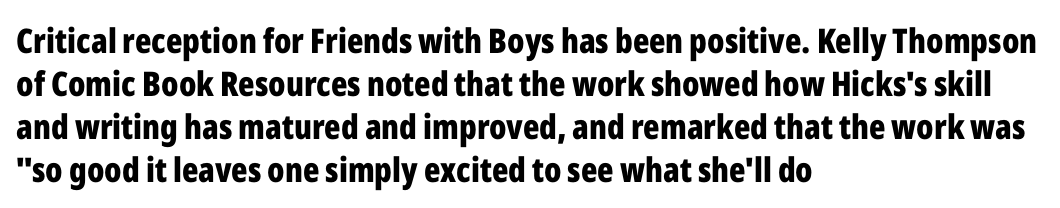
The image shows 34 px bold, condensed sans-serif type, upright; set left-aligned, normal line spacing (1.26x), normal letter spacing, not underlined; low stroke contrast and a medium x-height.
